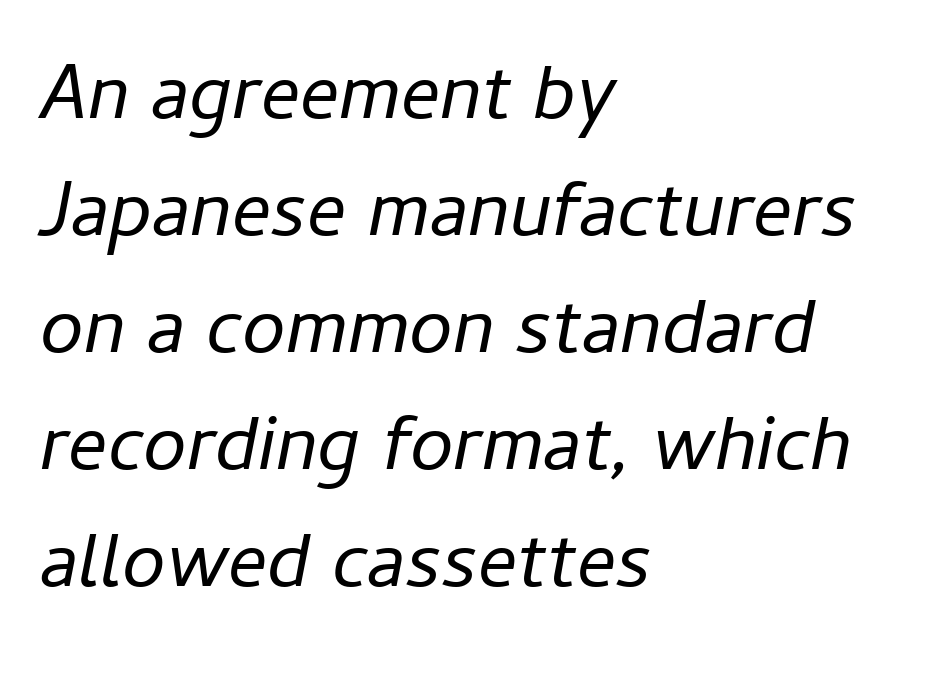
The passage shown stacks its lines at a standard gap. Here the designer chose a conventional face with non-uniform glyph widths. Visually the block forms a straight wall on the left and a jagged coastline on the right. Posture: slanted. Bold? No — there's no thickening of the strokes. Lines of text with bare space underneath.
